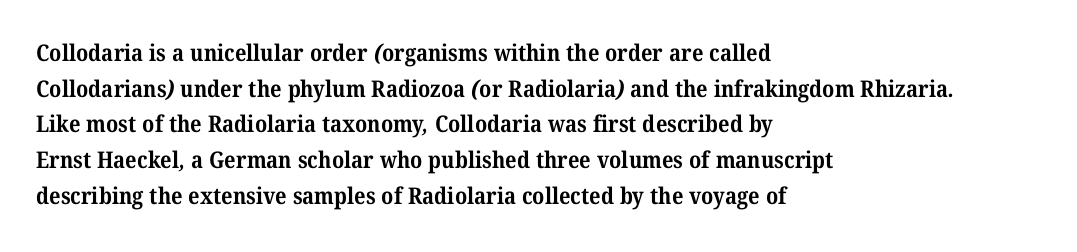
The lines are quadded left. How would I describe the line gaps? Plain and ordinary. The passage shown has conventional tracking throughout. Heft: maximum for text — a bold. The gap between lines stays unmarked.
